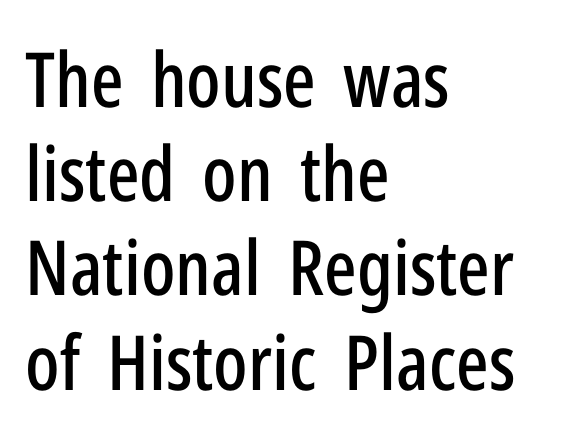
Q: Is the text italic (slanted)? A: No, it is upright.
Q: Is the typeface a serif or a sans-serif typeface? A: Sans-serif.
Q: Is the text underlined? A: No.
Q: How is the paragraph aligned? A: Left-aligned.
Q: Is the spacing between letters normal or unusually wide? A: Normal.
Q: Width (condensed, normal, or wide)? A: Condensed.
Q: Stroke contrast? A: Low.
Q: x-height? A: Medium.
Q: Monospaced? A: No.
